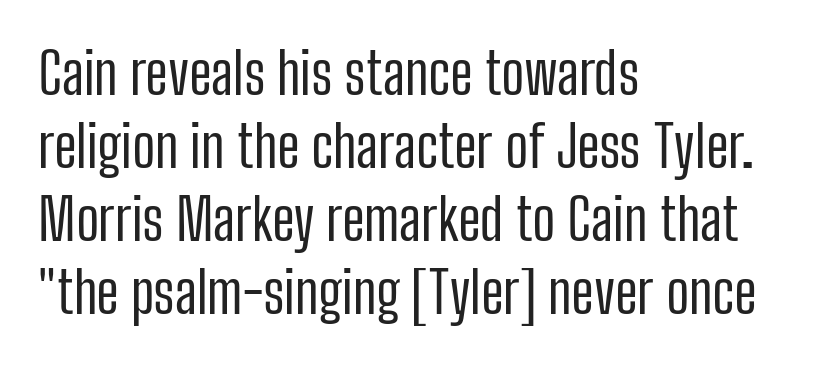
Q: Is the text bold? A: No.
Q: Is the text italic (slanted)? A: No, it is upright.
Q: Is the typeface a serif or a sans-serif typeface? A: Sans-serif.
Q: Is the text underlined? A: No.
Q: How is the paragraph aligned? A: Left-aligned.
Q: Is the spacing between letters normal or unusually wide? A: Normal.
Q: Is the spacing between lines tight, normal or loose? A: Normal.
Q: Width (condensed, normal, or wide)? A: Condensed.
Q: Stroke contrast? A: Low.
Q: x-height? A: Medium.
Q: Monospaced? A: No.
